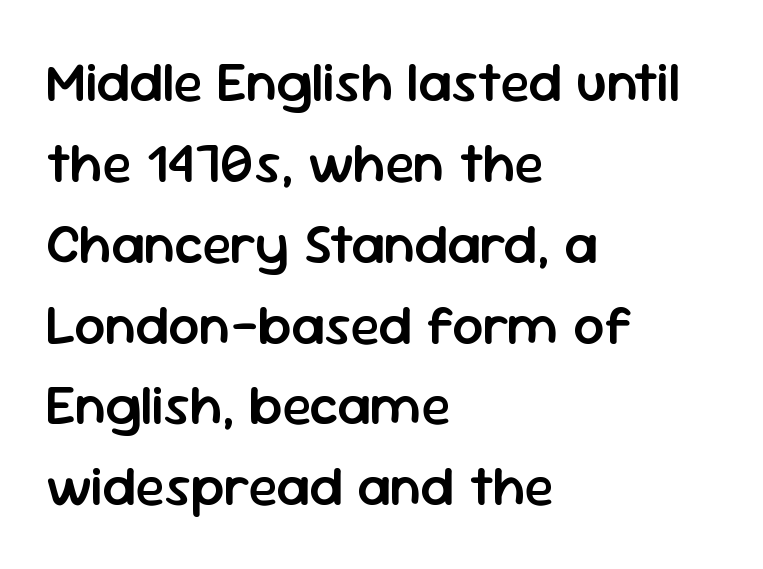
The image shows 55 px semibold sans-serif type, upright; set left-aligned, normal line spacing (1.47x), normal letter spacing, not underlined; low stroke contrast and a medium x-height.
